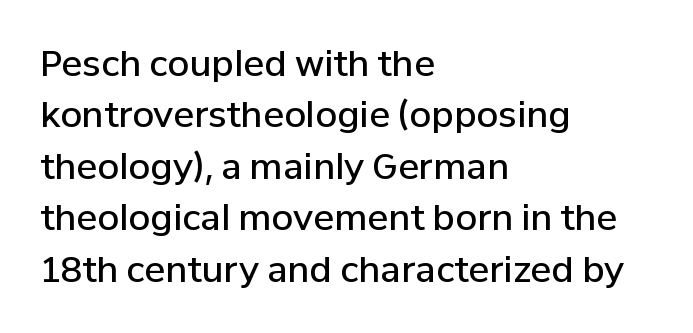
The image shows 35 px semibold sans-serif type, upright; set left-aligned, normal line spacing (1.47x), normal letter spacing, not underlined; low stroke contrast and a medium x-height.
